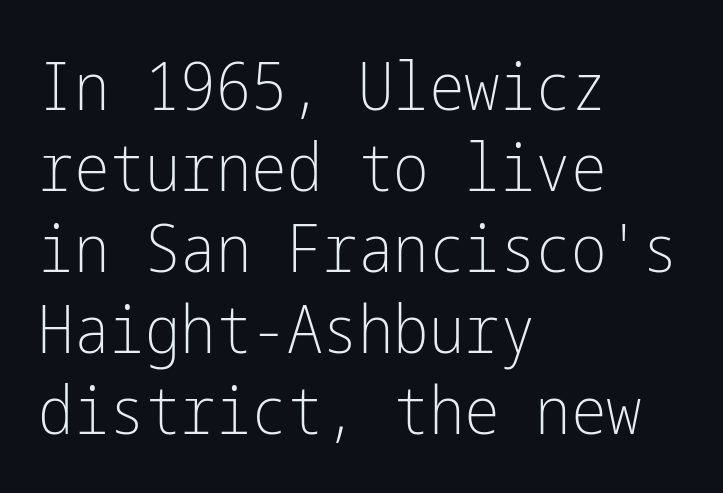
{"serif": "no", "italic": "no", "bold": "no", "weight": "light", "width": "condensed", "stroke_contrast": "low", "x_height": "medium", "underline": "no", "align": "left", "line_spacing_ratio": 1.21, "letter_spacing": "normal", "letter_spacing_em": 0.0, "glyph_px": 67}
